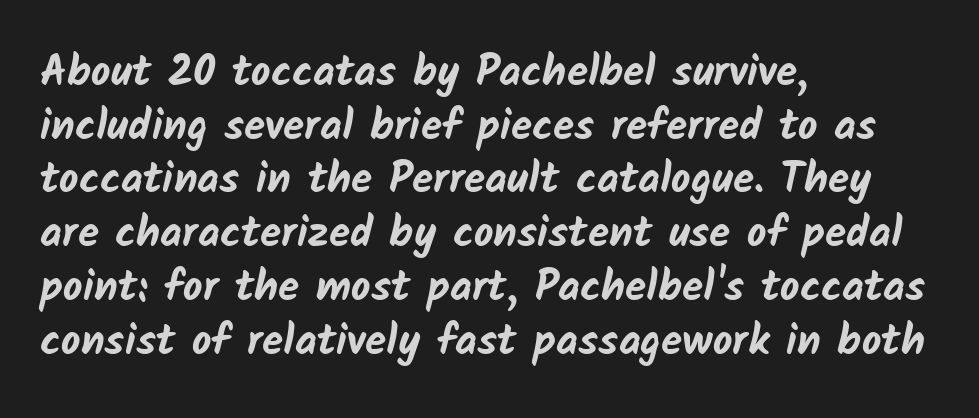
{"serif": "no", "bold": "yes", "weight": "bold", "width": "normal", "stroke_contrast": "low", "x_height": "medium", "monospaced": "no", "underline": "no", "align": "left", "line_spacing": "normal", "line_spacing_ratio": 1.25, "letter_spacing": "normal", "letter_spacing_em": 0.0, "glyph_px": 43}
